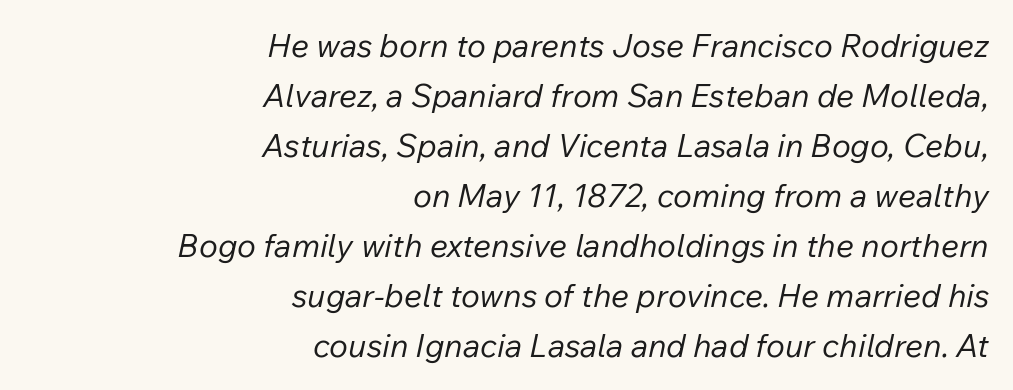
Q: Is the text bold? A: No.
Q: Is the text italic (slanted)? A: Yes, it leans right by about 12 degrees.
Q: Is the text underlined? A: No.
Q: How is the paragraph aligned? A: Right-aligned.
Q: Is the spacing between letters normal or unusually wide? A: Normal.
Q: Is the spacing between lines tight, normal or loose? A: Normal.
Q: Width (condensed, normal, or wide)? A: Normal.
Q: Stroke contrast? A: Low.
Q: x-height? A: Medium.
Q: Monospaced? A: No.
